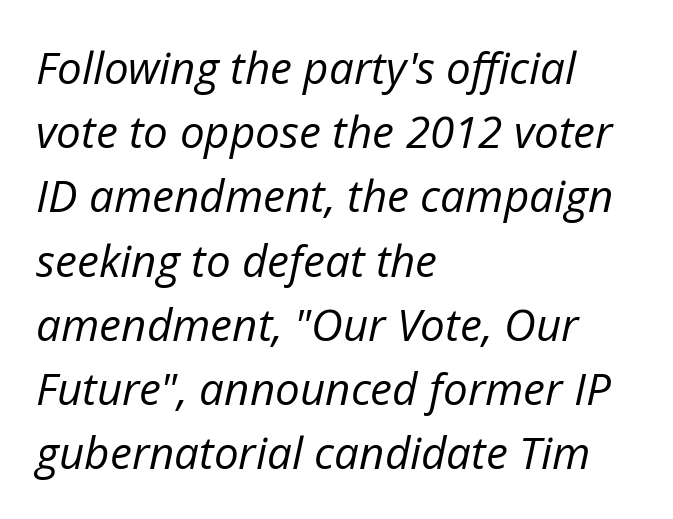
The image shows 44 px regular-weight type, italic (leaning right); set left-aligned, normal line spacing (1.46x), normal letter spacing, not underlined; low stroke contrast and a medium x-height.
